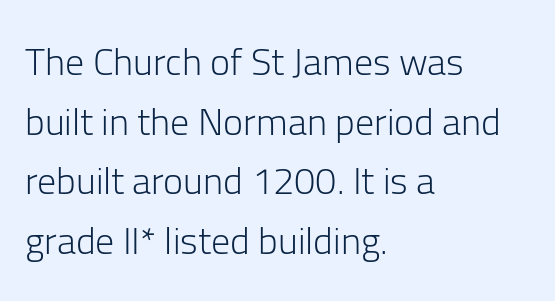
The face used here is proportionally spaced, like ordinary book or web type. The strokes are not fattened; the text isn't bold. The letterforms sit shoulder to shoulder at normal distance. Line beginnings align vertically; line endings do not. Italic: no, the glyphs are upright roman. Interline gaps are of average width in this sample.
